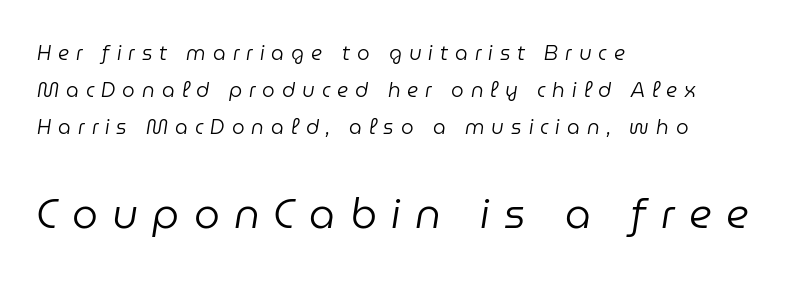
{"italic": "yes", "lean": "right", "slant_degrees": 9, "bold": "no", "weight": "regular", "width": "normal", "stroke_contrast": "low", "x_height": "medium", "monospaced": "no", "underline": "no", "align": "left", "line_spacing_ratio": 1.86, "letter_spacing": "wide", "letter_spacing_em": 0.35, "larger_block": "second", "size_ratio": 2.05, "glyph_px": 41}
